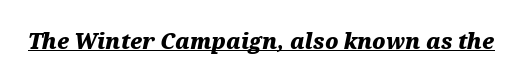
The image shows 21 px bold type, italic (leaning right); set normal letter spacing, underlined.
